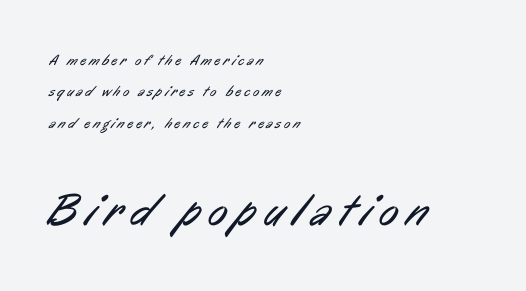
{"serif": "no", "bold": "no", "weight": "regular", "width": "condensed", "stroke_contrast": "low", "x_height": "medium", "monospaced": "no", "underline": "no", "align": "left", "line_spacing": "loose", "line_spacing_ratio": 2.09, "larger_block": "second", "size_ratio": 3.07, "glyph_px": 46}
